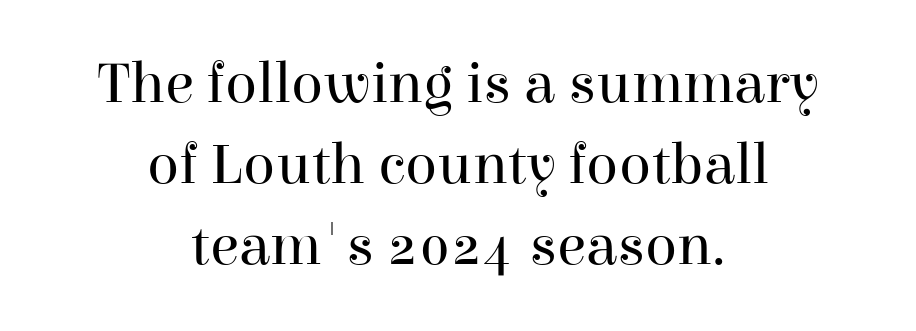
{"serif": "yes", "italic": "no", "bold": "no", "weight": "regular", "width": "normal", "stroke_contrast": "high", "x_height": "medium", "monospaced": "no", "underline": "no", "align": "center", "line_spacing": "normal", "line_spacing_ratio": 1.37, "letter_spacing": "normal", "letter_spacing_em": 0.0, "glyph_px": 59}
